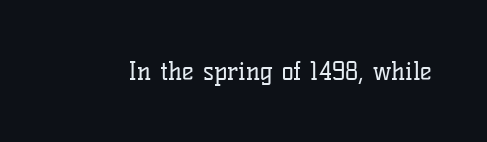
The image shows 25 px text type, upright; set normal letter spacing, not underlined.
